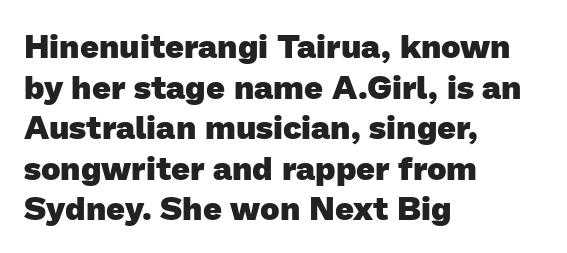
{"serif": "no", "bold": "yes", "weight": "heavy", "width": "normal", "stroke_contrast": "low", "x_height": "medium", "monospaced": "no", "underline": "no", "align": "left", "line_spacing_ratio": 1.23, "letter_spacing": "normal", "letter_spacing_em": 0.0, "glyph_px": 33}
